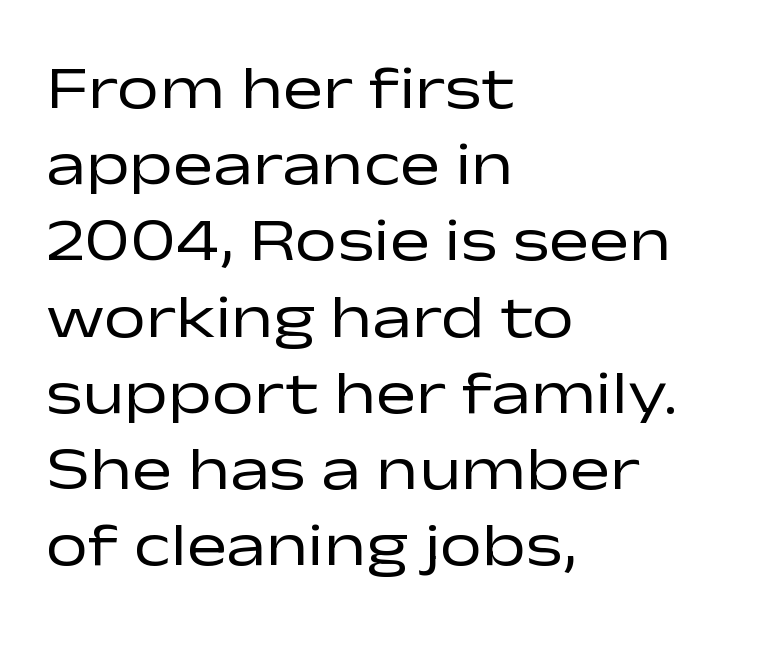
Q: Is the text bold? A: No.
Q: Is the text italic (slanted)? A: No, it is upright.
Q: Is the typeface a serif or a sans-serif typeface? A: Sans-serif.
Q: Is the text underlined? A: No.
Q: How is the paragraph aligned? A: Left-aligned.
Q: Is the spacing between letters normal or unusually wide? A: Normal.
Q: Is the spacing between lines tight, normal or loose? A: Normal.
Q: Width (condensed, normal, or wide)? A: Wide.
Q: Stroke contrast? A: Low.
Q: x-height? A: Medium.
Q: Monospaced? A: No.
